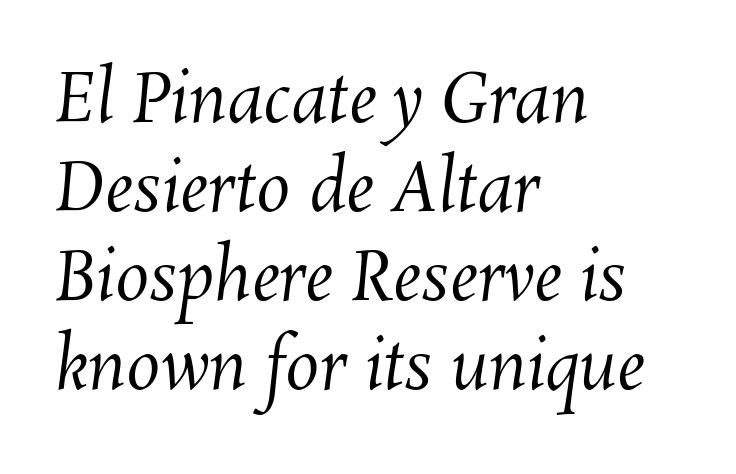
{"bold": "no", "weight": "regular", "width": "normal", "stroke_contrast": "medium", "x_height": "medium", "monospaced": "no", "underline": "no", "align": "left", "line_spacing": "normal", "line_spacing_ratio": 1.31, "letter_spacing": "normal", "letter_spacing_em": 0.0, "glyph_px": 68}
